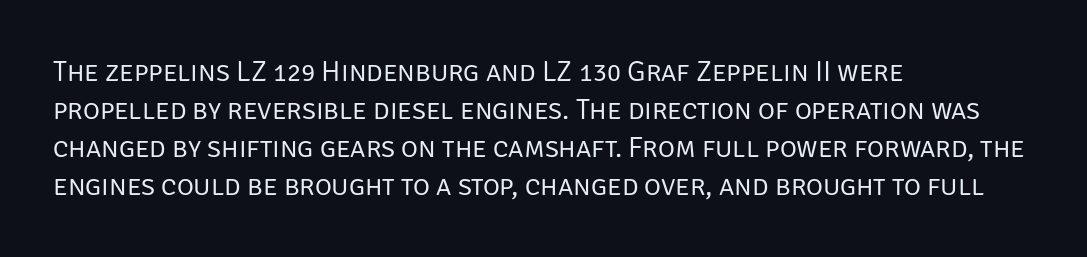
Q: Is the text bold? A: No.
Q: Is the text italic (slanted)? A: No, it is upright.
Q: Is the typeface a serif or a sans-serif typeface? A: Sans-serif.
Q: Is the text underlined? A: No.
Q: How is the paragraph aligned? A: Left-aligned.
Q: Is the spacing between letters normal or unusually wide? A: Normal.
Q: Is the spacing between lines tight, normal or loose? A: Normal.
Q: Width (condensed, normal, or wide)? A: Normal.
Q: Stroke contrast? A: Low.
Q: x-height? A: Large.
Q: Monospaced? A: No.
